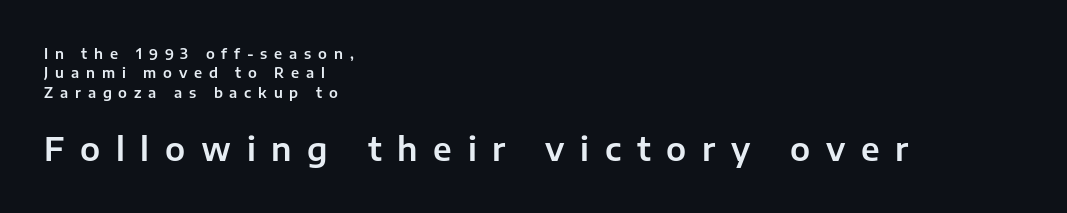
Q: Is the text italic (slanted)? A: No, it is upright.
Q: Is the typeface a serif or a sans-serif typeface? A: Sans-serif.
Q: Is the text underlined? A: No.
Q: How is the paragraph aligned? A: Left-aligned.
Q: Is the spacing between letters normal or unusually wide? A: Unusually wide.
Q: Is the spacing between lines tight, normal or loose? A: Normal.
Q: Which block of text is set in a larger size, the first (top) or the second (bottom)? A: The second (bottom) one.
Q: Width (condensed, normal, or wide)? A: Normal.
Q: Stroke contrast? A: Low.
Q: x-height? A: Medium.
Q: Monospaced? A: No.
